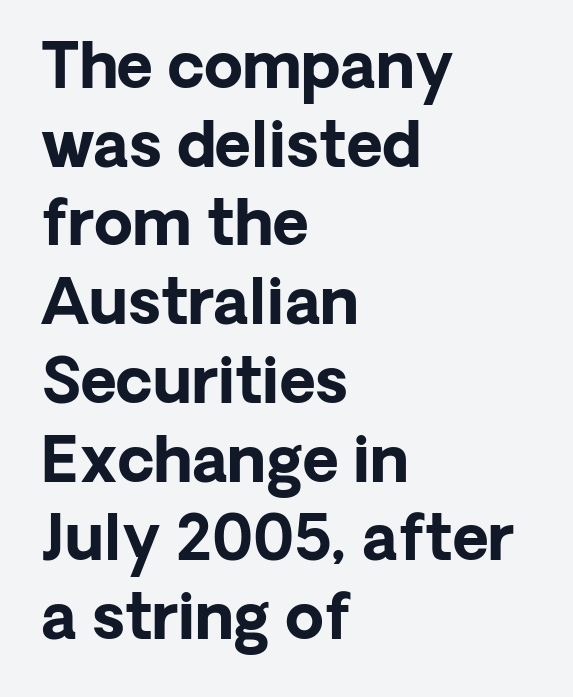
The image shows 62 px bold sans-serif type, upright; set left-aligned, normal line spacing (1.27x), normal letter spacing, not underlined; low stroke contrast and a medium x-height.
